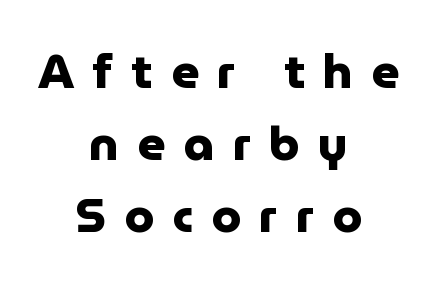
{"serif": "no", "italic": "no", "bold": "yes", "weight": "heavy", "width": "normal", "stroke_contrast": "low", "x_height": "medium", "monospaced": "no", "underline": "no", "align": "center", "line_spacing": "normal", "line_spacing_ratio": 1.5, "letter_spacing": "wide", "letter_spacing_em": 0.38, "glyph_px": 48}
